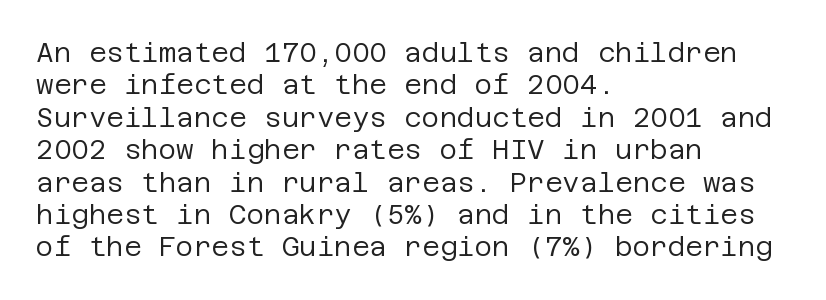
The image shows 27 px text type, upright; set left-aligned, line spacing 1.2x, normal letter spacing, not underlined.
